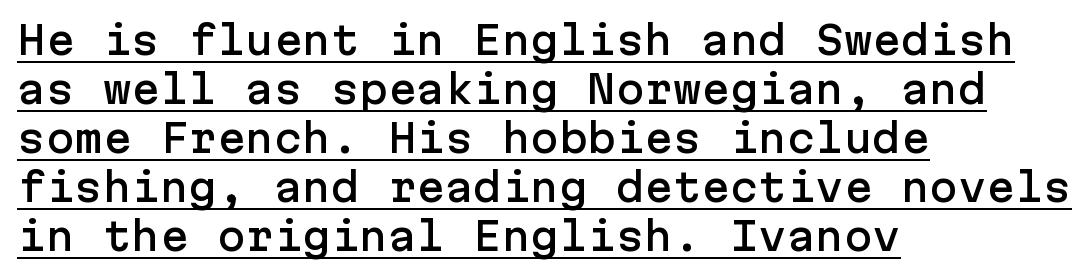
Q: Is the text italic (slanted)? A: No, it is upright.
Q: Is the typeface a serif or a sans-serif typeface? A: Sans-serif.
Q: Is the text underlined? A: Yes.
Q: How is the paragraph aligned? A: Left-aligned.
Q: Is the spacing between letters normal or unusually wide? A: Normal.
Q: Is the spacing between lines tight, normal or loose? A: Normal.
Q: Width (condensed, normal, or wide)? A: Normal.
Q: Stroke contrast? A: Low.
Q: x-height? A: Medium.
